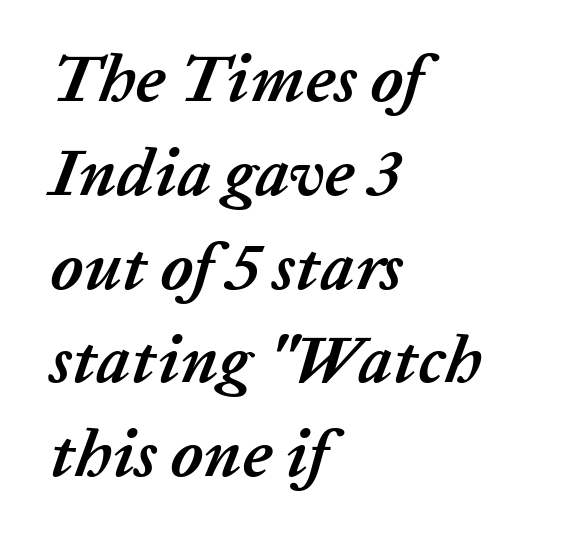
{"italic": "yes", "lean": "right", "slant_degrees": 20, "bold": "yes", "weight": "semibold", "width": "normal", "stroke_contrast": "low", "x_height": "medium", "monospaced": "no", "underline": "no", "align": "left", "line_spacing": "normal", "line_spacing_ratio": 1.4, "letter_spacing": "normal", "letter_spacing_em": 0.0, "glyph_px": 67}
